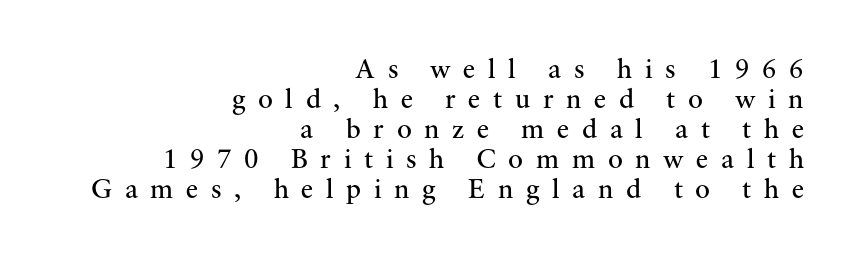
This sample trades vertical openness for compactness between lines. The typography opts for an upright posture over an oblique one. Which margin do the lines hug? The right one — the left edge is uneven. Old-style or modern, the face here clearly has serifs. Honestly, there is no underline to notice here at all.
